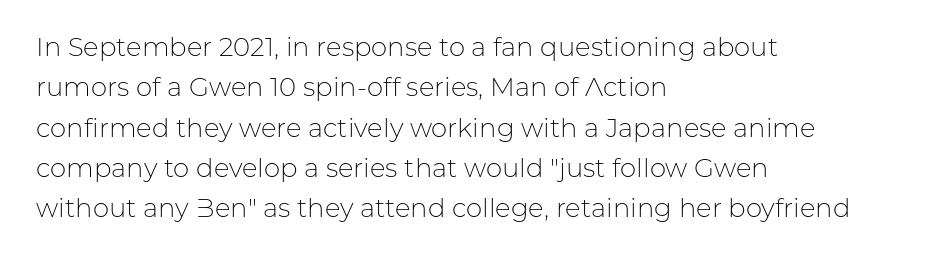
{"italic": "no", "bold": "no", "underline": "no", "align": "left", "line_spacing": "normal", "line_spacing_ratio": 1.55, "letter_spacing": "normal", "letter_spacing_em": 0.0, "glyph_px": 26}
